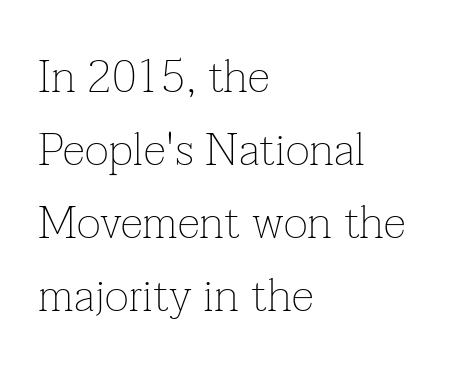
Q: Is the text bold? A: No.
Q: Is the text italic (slanted)? A: No, it is upright.
Q: Is the typeface a serif or a sans-serif typeface? A: Serif.
Q: Is the text underlined? A: No.
Q: How is the paragraph aligned? A: Left-aligned.
Q: Is the spacing between letters normal or unusually wide? A: Normal.
Q: Is the spacing between lines tight, normal or loose? A: Normal.
Q: Width (condensed, normal, or wide)? A: Normal.
Q: Stroke contrast? A: Low.
Q: x-height? A: Medium.
Q: Monospaced? A: No.
